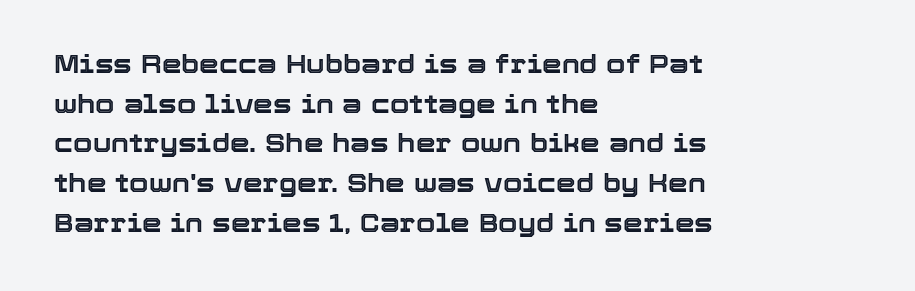
The image shows 25 px text type, upright; set left-aligned, normal line spacing (1.59x), normal letter spacing, not underlined.
